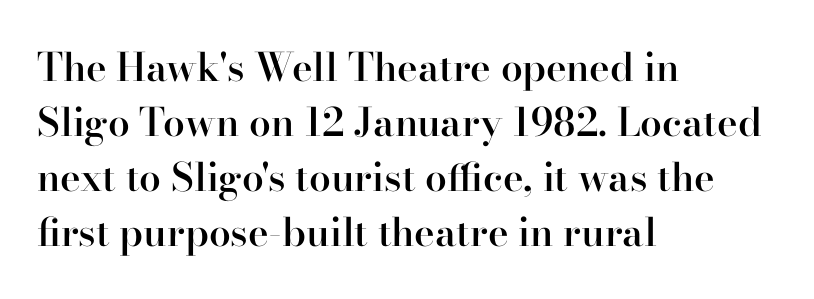
Q: Is the text bold? A: Semi-bold.
Q: Is the text italic (slanted)? A: No, it is upright.
Q: Is the typeface a serif or a sans-serif typeface? A: Serif.
Q: Is the text underlined? A: No.
Q: How is the paragraph aligned? A: Left-aligned.
Q: Is the spacing between letters normal or unusually wide? A: Normal.
Q: Is the spacing between lines tight, normal or loose? A: Normal.
Q: Width (condensed, normal, or wide)? A: Normal.
Q: Stroke contrast? A: High.
Q: x-height? A: Small.
Q: Monospaced? A: No.
